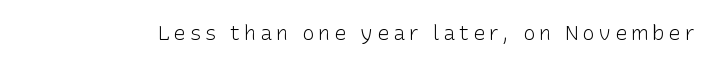
The image shows 21 px text type, upright; set not underlined.
